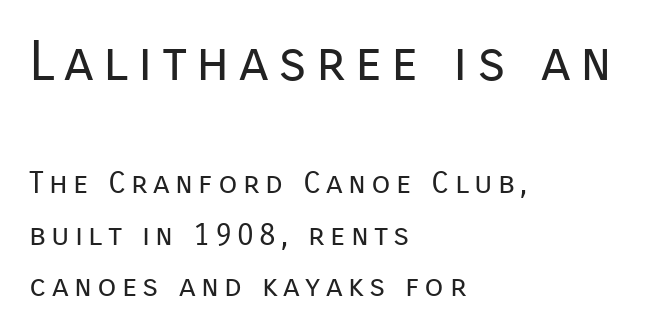
The image shows 55 px regular-weight sans-serif type, upright; set left-aligned, normal line spacing (1.66x), not underlined; the first (top) block is 1.77x larger; low stroke contrast and a medium x-height.
